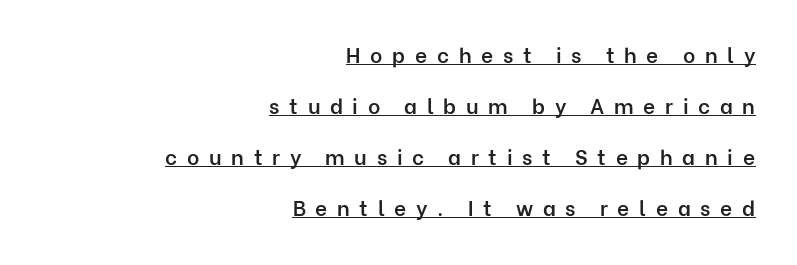
The image shows 21 px text type, upright; set right-aligned, loose line spacing (2.43x), unusually wide letter spacing (+0.46 em), underlined.
